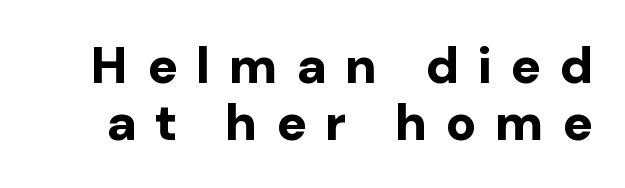
Letters rest on an invisible, unmarked baseline. Spacing verdict: proportional, widths tailored to each character. The type sits square on the baseline with zero lean. You can tell from the bare stems that sans-serif type was used. Letter spacing: wide. Notice how thick the strokes are: this is what a full bold looks like.
